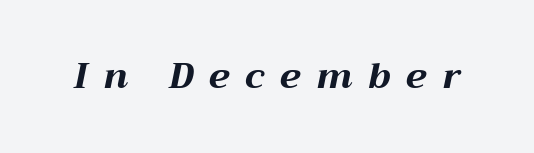
Q: Is the text bold? A: Yes.
Q: Is the text italic (slanted)? A: Yes, it leans right by about 12 degrees.
Q: Is the text underlined? A: No.
Q: Is the spacing between letters normal or unusually wide? A: Unusually wide.
Q: Width (condensed, normal, or wide)? A: Wide.
Q: Stroke contrast? A: Medium.
Q: x-height? A: Medium.
Q: Monospaced? A: No.
